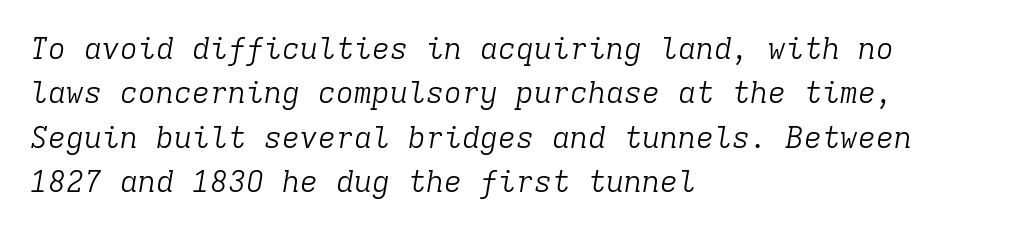
Q: Is the text bold? A: No.
Q: Is the text italic (slanted)? A: Yes, it leans right by about 9 degrees.
Q: Is the typeface a serif or a sans-serif typeface? A: Serif.
Q: Is the text underlined? A: No.
Q: How is the paragraph aligned? A: Left-aligned.
Q: Is the spacing between letters normal or unusually wide? A: Normal.
Q: Is the spacing between lines tight, normal or loose? A: Normal.
Q: Width (condensed, normal, or wide)? A: Normal.
Q: Stroke contrast? A: Low.
Q: x-height? A: Medium.
Q: Monospaced? A: Yes.
